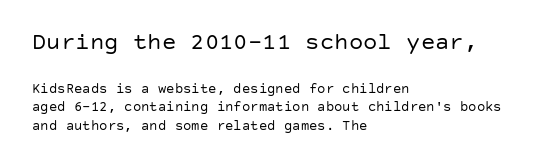
{"italic": "no", "bold": "no", "underline": "no", "align": "left", "line_spacing": "normal", "line_spacing_ratio": 1.32, "letter_spacing": "normal", "letter_spacing_em": 0.0, "larger_block": "first", "size_ratio": 1.71, "glyph_px": 24}
